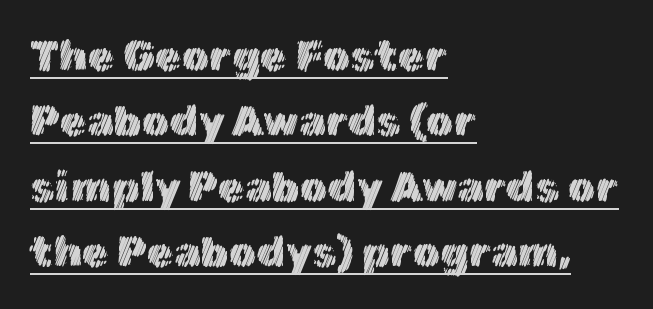
{"italic": "no", "width": "normal", "x_height": "medium", "monospaced": "no", "underline": "yes", "align": "left", "line_spacing": "normal", "line_spacing_ratio": 1.52, "letter_spacing": "normal", "letter_spacing_em": 0.0, "glyph_px": 43}
